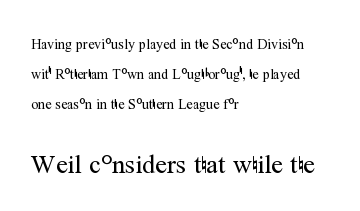
The image shows 26 px text type, upright; set left-aligned, loose line spacing (2.13x), normal letter spacing, not underlined; the second (bottom) block is 1.86x larger.
